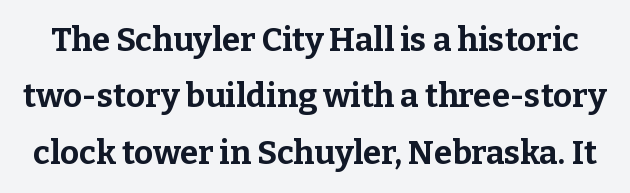
The image shows 33 px bold serif type, upright; set line spacing 1.71x, normal letter spacing, not underlined; low stroke contrast and a medium x-height.
